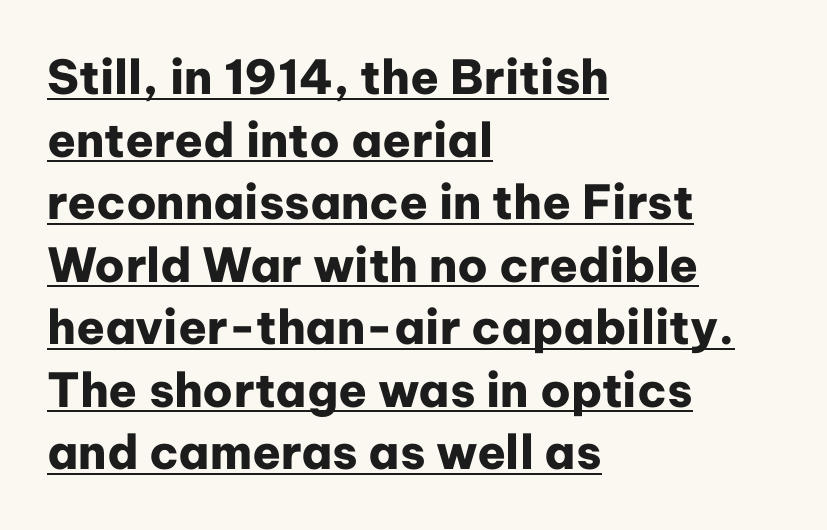
{"serif": "no", "italic": "no", "bold": "yes", "weight": "heavy", "width": "normal", "stroke_contrast": "low", "x_height": "medium", "monospaced": "no", "underline": "yes", "align": "left", "line_spacing": "normal", "line_spacing_ratio": 1.33, "letter_spacing": "normal", "letter_spacing_em": 0.0, "glyph_px": 47}
